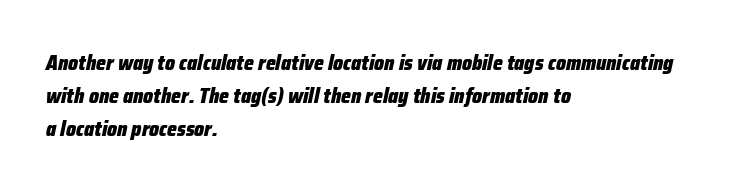
{"italic": "yes", "lean": "right", "slant_degrees": 12, "bold": "yes", "underline": "no", "align": "left", "line_spacing": "normal", "line_spacing_ratio": 1.58, "letter_spacing": "normal", "letter_spacing_em": 0.0, "glyph_px": 21}
